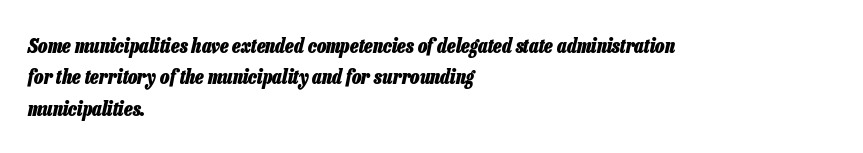
Typeset ragged right — the left edge is the straight one. Leading: standard. Clear beneath every line of the passage. The lettering tilts uniformly, giving the passage an italic look.
